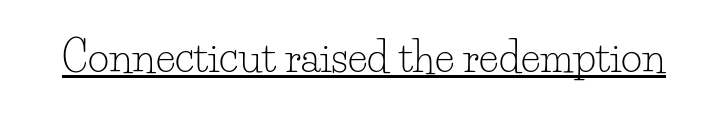
The image shows 41 px light serif type, upright; set normal letter spacing, underlined; low stroke contrast and a small x-height.
